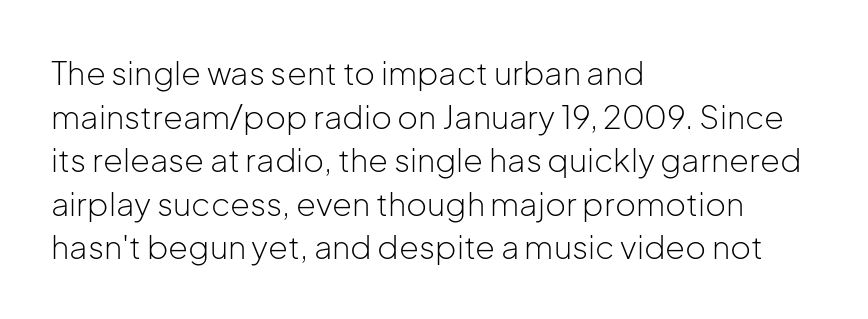
Q: Is the text bold? A: No.
Q: Is the text italic (slanted)? A: No, it is upright.
Q: Is the typeface a serif or a sans-serif typeface? A: Sans-serif.
Q: Is the text underlined? A: No.
Q: How is the paragraph aligned? A: Left-aligned.
Q: Is the spacing between letters normal or unusually wide? A: Normal.
Q: Is the spacing between lines tight, normal or loose? A: Normal.
Q: Width (condensed, normal, or wide)? A: Normal.
Q: Stroke contrast? A: Low.
Q: x-height? A: Medium.
Q: Monospaced? A: No.
